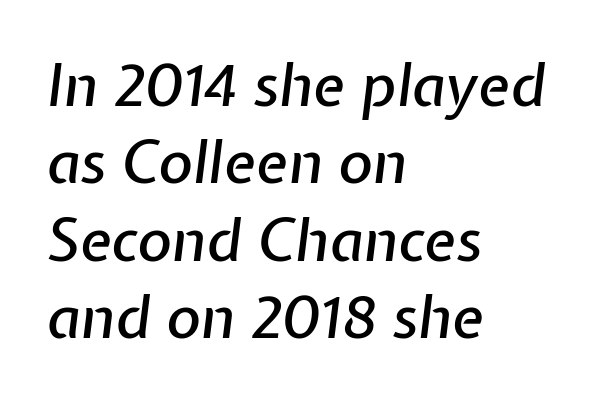
{"italic": "yes", "lean": "right", "slant_degrees": 7, "width": "normal", "stroke_contrast": "low", "x_height": "medium", "monospaced": "no", "underline": "no", "align": "left", "line_spacing": "normal", "line_spacing_ratio": 1.31, "letter_spacing": "normal", "letter_spacing_em": 0.0, "glyph_px": 59}
